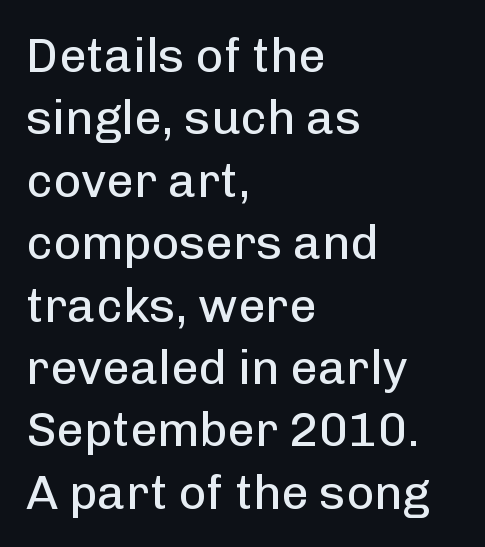
The image shows 48 px regular-weight sans-serif type, upright; set left-aligned, normal line spacing (1.3x), normal letter spacing, not underlined; low stroke contrast and a medium x-height.
